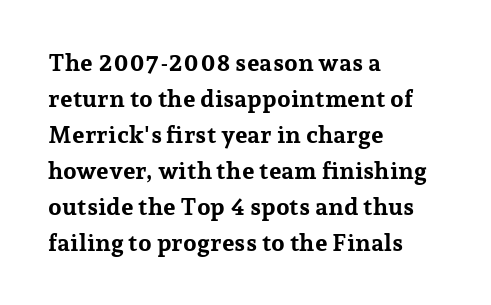
Q: Is the text bold? A: Yes.
Q: Is the text italic (slanted)? A: No, it is upright.
Q: Is the text underlined? A: No.
Q: How is the paragraph aligned? A: Left-aligned.
Q: Is the spacing between letters normal or unusually wide? A: Normal.
Q: Is the spacing between lines tight, normal or loose? A: Normal.
